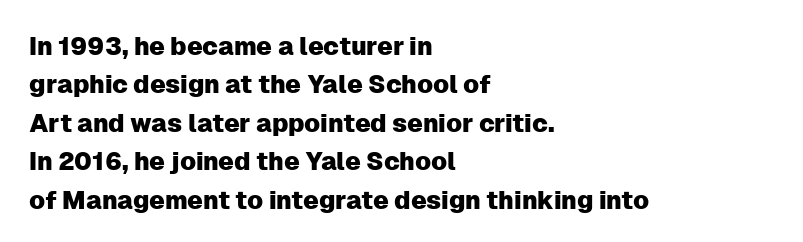
The image shows 25 px text type, upright; set left-aligned, normal line spacing (1.54x), normal letter spacing, not underlined.
